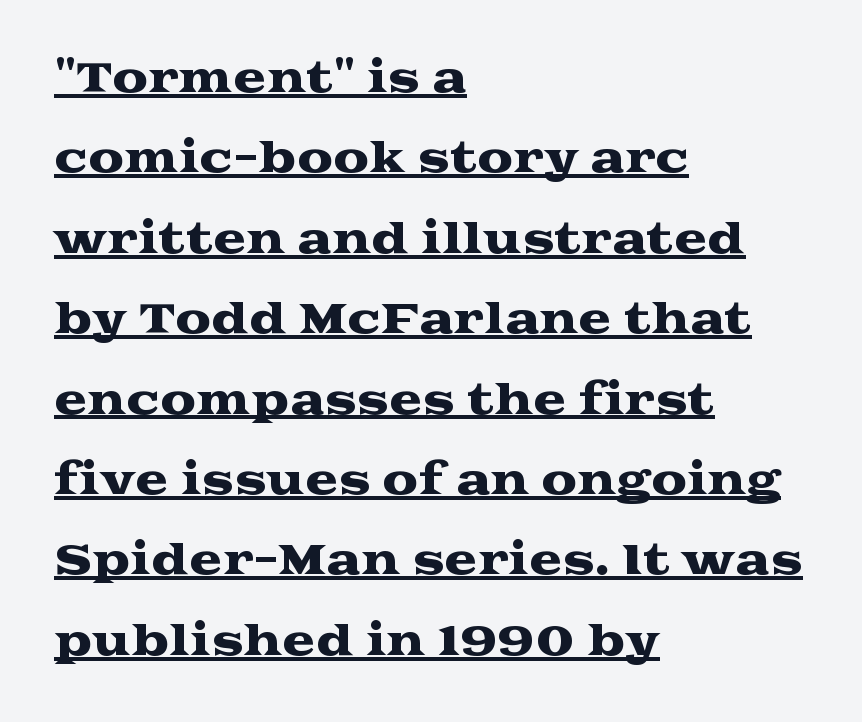
The image shows 40 px wide serif type, upright; set left-aligned, loose line spacing (2.01x), normal letter spacing, underlined; medium stroke contrast and a medium x-height.
